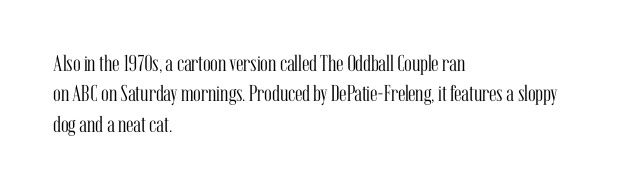
Q: Is the text bold? A: No.
Q: Is the text italic (slanted)? A: No, it is upright.
Q: Is the text underlined? A: No.
Q: How is the paragraph aligned? A: Left-aligned.
Q: Is the spacing between letters normal or unusually wide? A: Normal.
Q: Is the spacing between lines tight, normal or loose? A: Normal.
